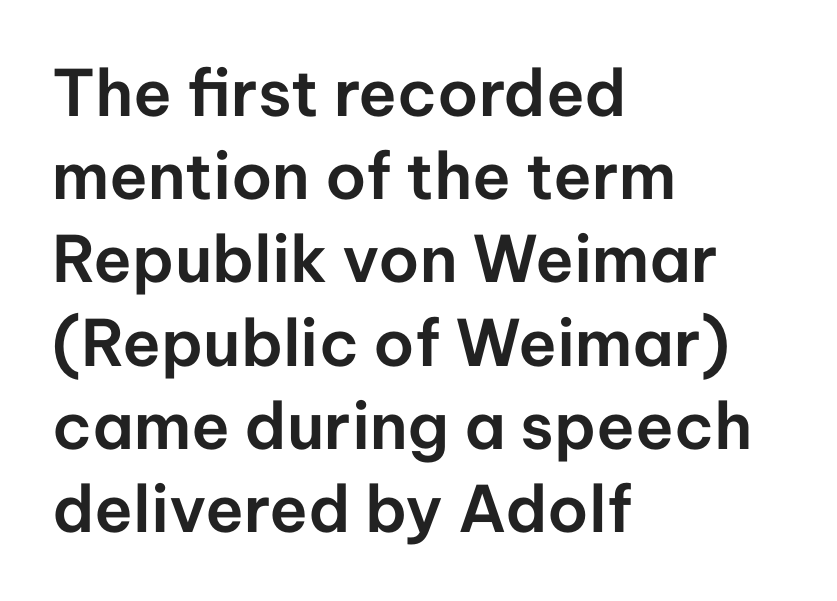
Q: Is the text italic (slanted)? A: No, it is upright.
Q: Is the typeface a serif or a sans-serif typeface? A: Sans-serif.
Q: Is the text underlined? A: No.
Q: How is the paragraph aligned? A: Left-aligned.
Q: Is the spacing between letters normal or unusually wide? A: Normal.
Q: Is the spacing between lines tight, normal or loose? A: Normal.
Q: Width (condensed, normal, or wide)? A: Normal.
Q: Stroke contrast? A: Low.
Q: x-height? A: Medium.
Q: Monospaced? A: No.
